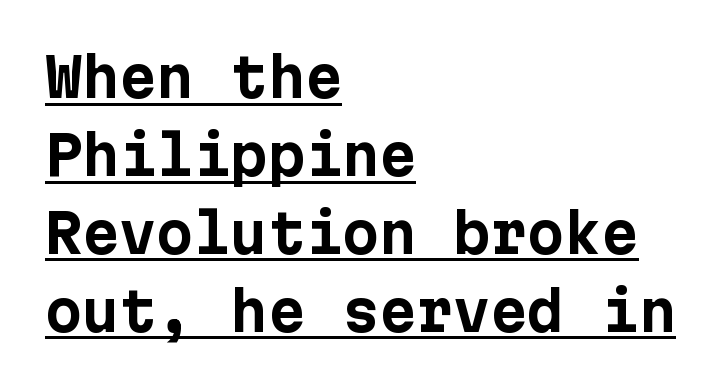
Q: Is the text bold? A: Yes.
Q: Is the text italic (slanted)? A: No, it is upright.
Q: Is the typeface a serif or a sans-serif typeface? A: Sans-serif.
Q: Is the text underlined? A: Yes.
Q: How is the paragraph aligned? A: Left-aligned.
Q: Is the spacing between letters normal or unusually wide? A: Normal.
Q: Is the spacing between lines tight, normal or loose? A: Normal.
Q: Width (condensed, normal, or wide)? A: Normal.
Q: Stroke contrast? A: Low.
Q: x-height? A: Medium.
